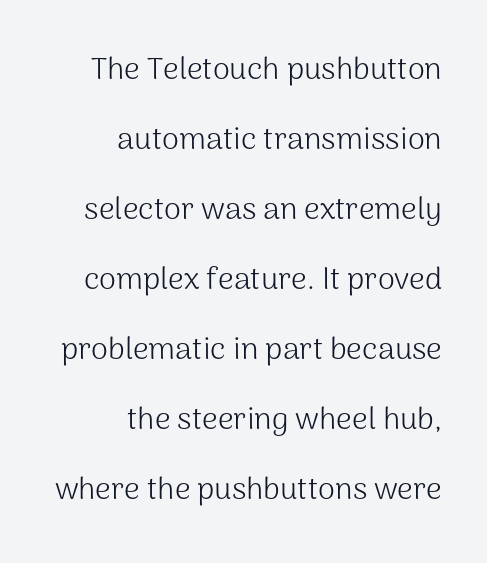
{"serif": "no", "italic": "no", "bold": "no", "weight": "light", "width": "normal", "stroke_contrast": "medium", "x_height": "medium", "monospaced": "no", "underline": "no", "align": "right", "line_spacing": "loose", "line_spacing_ratio": 2.26, "letter_spacing": "normal", "letter_spacing_em": 0.0, "glyph_px": 31}
